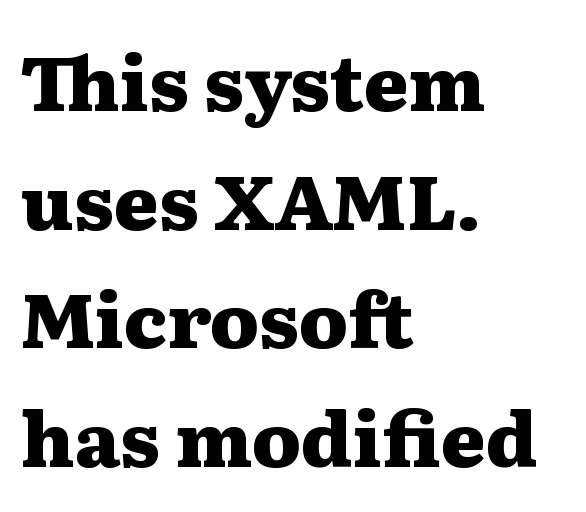
The image shows 76 px heavy, wide serif type, upright; set left-aligned, normal line spacing (1.56x), normal letter spacing, not underlined; medium stroke contrast and a medium x-height.
